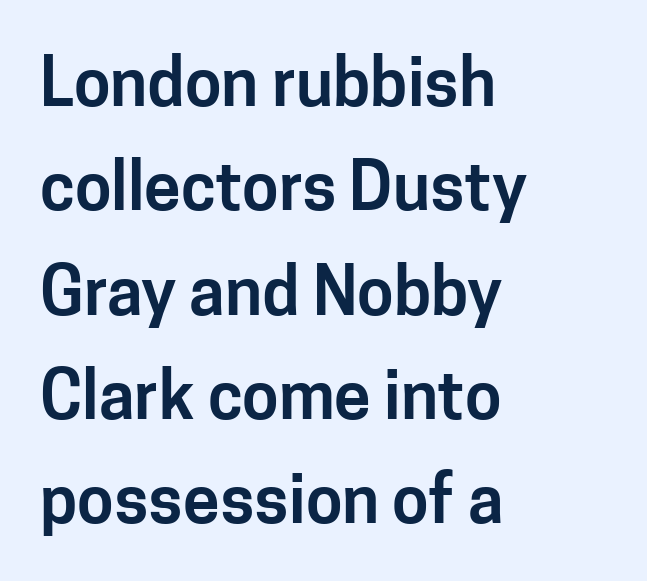
Q: Is the text italic (slanted)? A: No, it is upright.
Q: Is the typeface a serif or a sans-serif typeface? A: Sans-serif.
Q: Is the text underlined? A: No.
Q: How is the paragraph aligned? A: Left-aligned.
Q: Is the spacing between letters normal or unusually wide? A: Normal.
Q: Is the spacing between lines tight, normal or loose? A: Normal.
Q: Width (condensed, normal, or wide)? A: Normal.
Q: Stroke contrast? A: Low.
Q: x-height? A: Medium.
Q: Monospaced? A: No.
